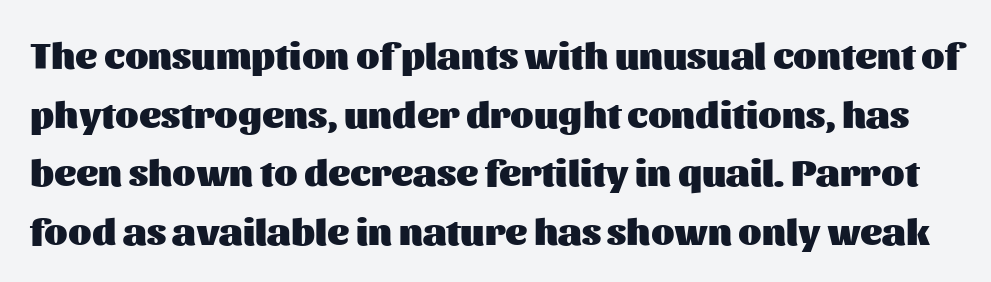
This sample uses plain, unmodified letter spacing. Its strokes are broad and dark, the hallmark of bold type. Looks like regular typesetting: each glyph gets only the width it needs. This sample uses an upright cut, with every glyph sitting square on the baseline.
